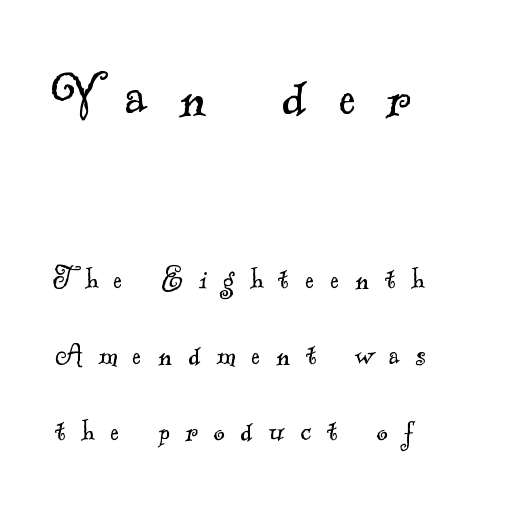
Each new line begins a long way beneath the previous one. Any mark beneath the type? The region is blank. This rendering widens character spacing well past its baseline value. The passage shown is typed in a proportional face where columns would drift. I'd call this a serif setting — the letters wear small feet. Teacher's note: observe the even left margin — that is flush-left alignment.
